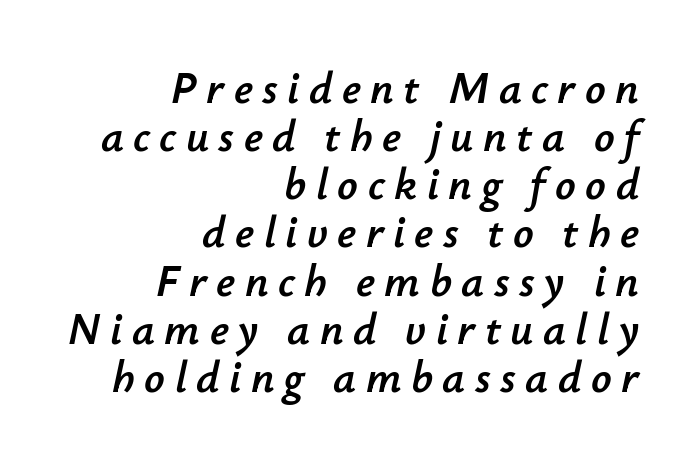
The image shows 45 px text type, italic (leaning right); set right-aligned, tight line spacing (1.07x), unusually wide letter spacing (+0.21 em), not underlined; low stroke contrast and a small x-height.
